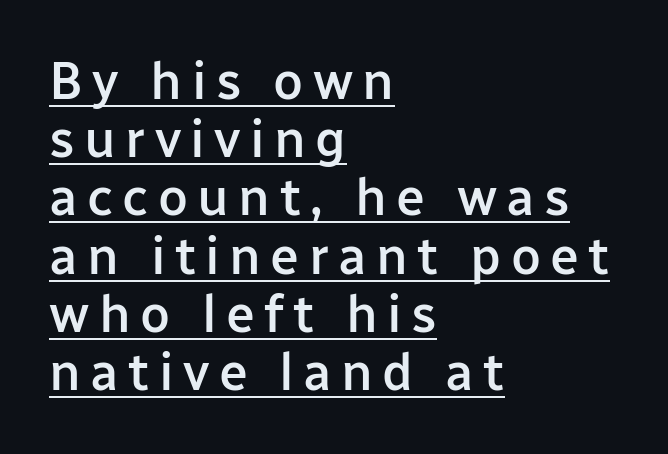
The image shows 52 px semibold sans-serif type, upright; set left-aligned, tight line spacing (1.12x), underlined; low stroke contrast and a medium x-height.
